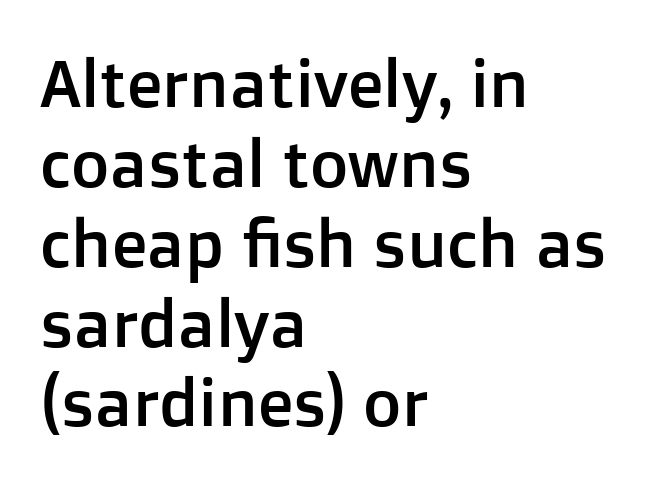
{"serif": "no", "italic": "no", "width": "normal", "stroke_contrast": "low", "x_height": "medium", "monospaced": "no", "underline": "no", "align": "left", "line_spacing_ratio": 1.21, "letter_spacing": "normal", "letter_spacing_em": 0.0, "glyph_px": 66}
